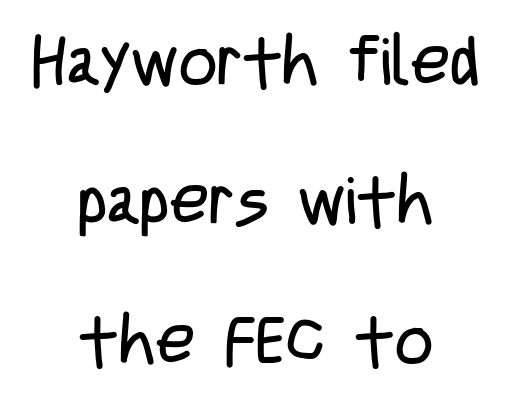
The paragraph shown floats in the horizontal middle. Is this a fixed-width face? No — the glyphs have proportional, varying widths. Quick note: underline off. These lines keep a tight, regular rhythm from letter to letter. Stem width sits at or under what a default text font uses. You could fit nearly another row in the gap between these rows.
